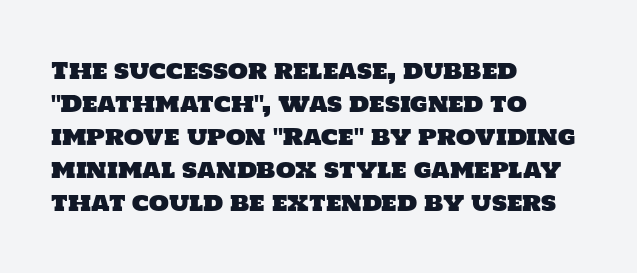
The area under the type is left untouched. Short note: letters normally spaced. The paragraph has a hard left edge and a soft right edge. Whoever set this chose a conventional vertical rhythm.
